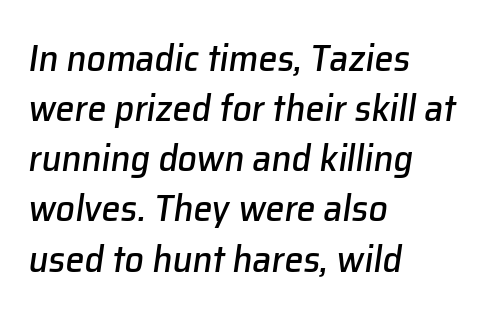
Q: Is the text italic (slanted)? A: Yes, it leans right by about 8 degrees.
Q: Is the text underlined? A: No.
Q: How is the paragraph aligned? A: Left-aligned.
Q: Is the spacing between letters normal or unusually wide? A: Normal.
Q: Is the spacing between lines tight, normal or loose? A: Normal.
Q: Width (condensed, normal, or wide)? A: Normal.
Q: Stroke contrast? A: Low.
Q: x-height? A: Medium.
Q: Monospaced? A: No.
